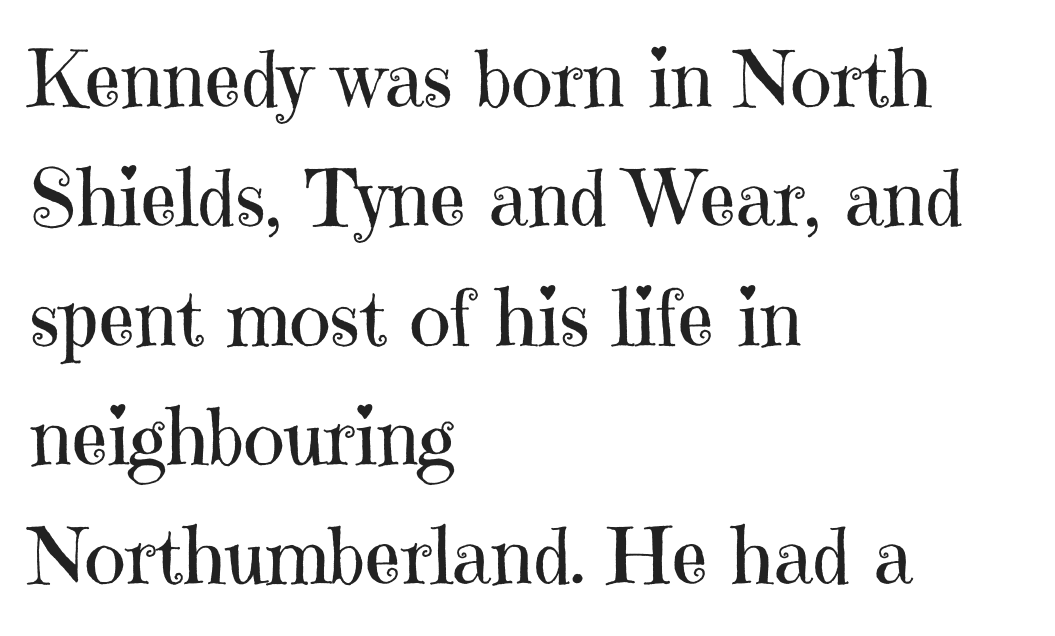
The image shows 78 px regular-weight serif type, upright; set left-aligned, normal line spacing (1.53x), normal letter spacing, not underlined; high stroke contrast and a medium x-height.
